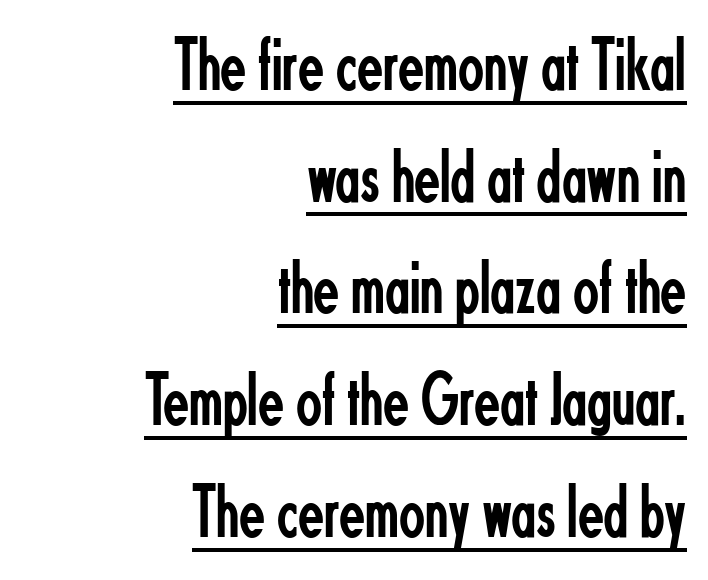
The image shows 76 px regular-weight, condensed sans-serif type, upright; set right-aligned, normal line spacing (1.47x), normal letter spacing, underlined; low stroke contrast and a small x-height.
